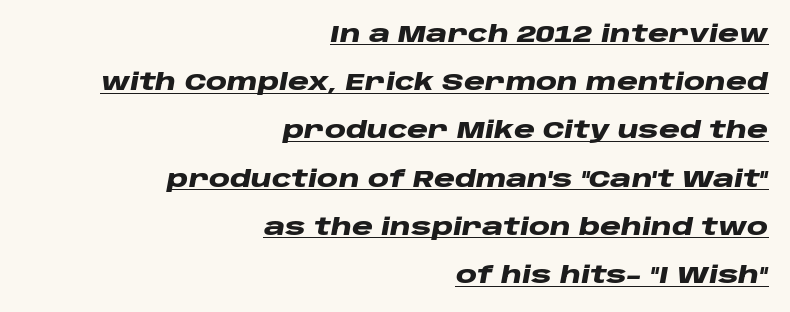
Q: Is the text bold? A: Yes.
Q: Is the text italic (slanted)? A: Yes, it leans right by about 10 degrees.
Q: Is the text underlined? A: Yes.
Q: How is the paragraph aligned? A: Right-aligned.
Q: Is the spacing between letters normal or unusually wide? A: Normal.
Q: Is the spacing between lines tight, normal or loose? A: Loose.
